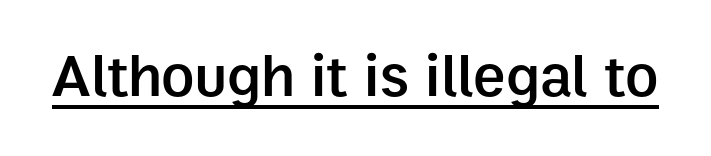
A bit beefed up — I'd call it semibold rather than bold. Students, note that the glyphs here touch the page at normal intervals. Unlike italic type, these characters show no tilt at all. This is sans-serif lettering, the kind often seen on screens and signage. Character widths vary here, with narrow letters taking less room than wide ones.
